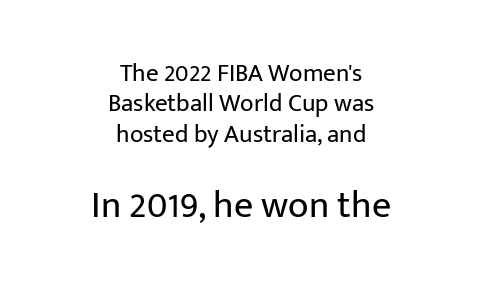
A clean baseline with only descenders dipping below it. Check where the strokes stop: nothing finishes them off — pure sans. Quick note: not italic, upright. Each line is balanced around a shared central axis. These two chunks differ in scale, with the bottom chunk taking the larger measure.
